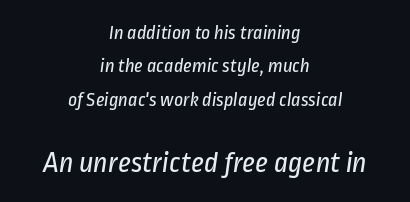
Q: Is the text bold? A: No.
Q: Is the typeface a serif or a sans-serif typeface? A: Sans-serif.
Q: Is the text underlined? A: No.
Q: How is the paragraph aligned? A: Centered.
Q: Is the spacing between letters normal or unusually wide? A: Normal.
Q: Is the spacing between lines tight, normal or loose? A: Normal.
Q: Which block of text is set in a larger size, the first (top) or the second (bottom)? A: The second (bottom) one.
Q: Width (condensed, normal, or wide)? A: Condensed.
Q: Stroke contrast? A: Low.
Q: x-height? A: Medium.
Q: Monospaced? A: No.
